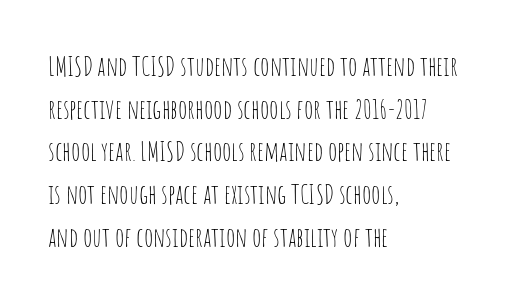
The ragged edge is on the right, which tells us the setting is flush left. Vertical strokes here are truly vertical. Heaviness? Minimal to ordinary, like unemphasized prose. Lines of text with bare space underneath.
